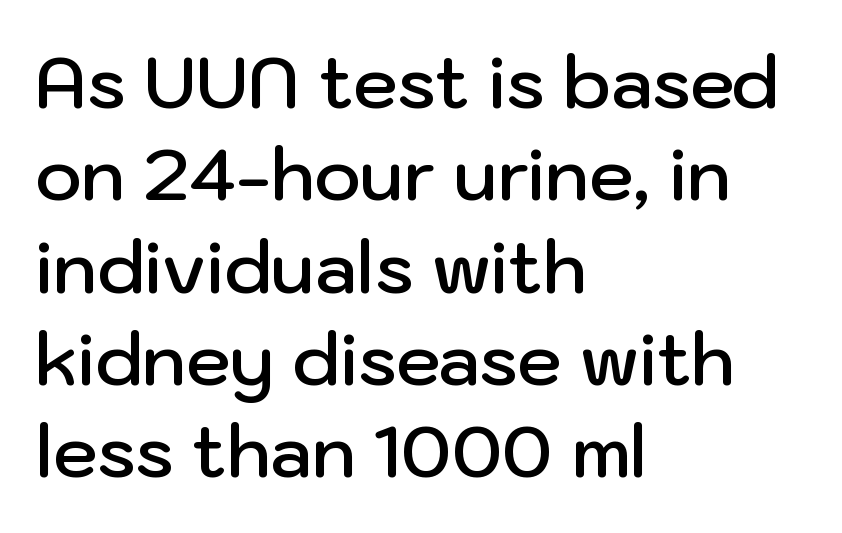
Look at the tracking — it's just the regular setting, nothing added. Style check: upright. Is the block centered? No — it sits flush against the left margin. Semibold letterforms, between regular and bold.
